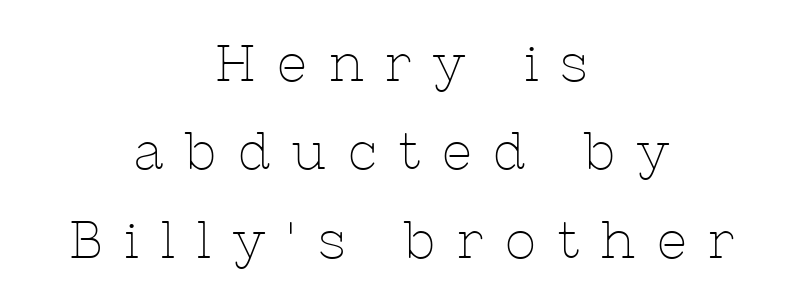
Q: Is the text bold? A: No.
Q: Is the text italic (slanted)? A: No, it is upright.
Q: Is the typeface a serif or a sans-serif typeface? A: Serif.
Q: Is the text underlined? A: No.
Q: How is the paragraph aligned? A: Centered.
Q: Is the spacing between letters normal or unusually wide? A: Unusually wide.
Q: Is the spacing between lines tight, normal or loose? A: Normal.
Q: Width (condensed, normal, or wide)? A: Normal.
Q: Stroke contrast? A: Low.
Q: x-height? A: Medium.
Q: Monospaced? A: No.
